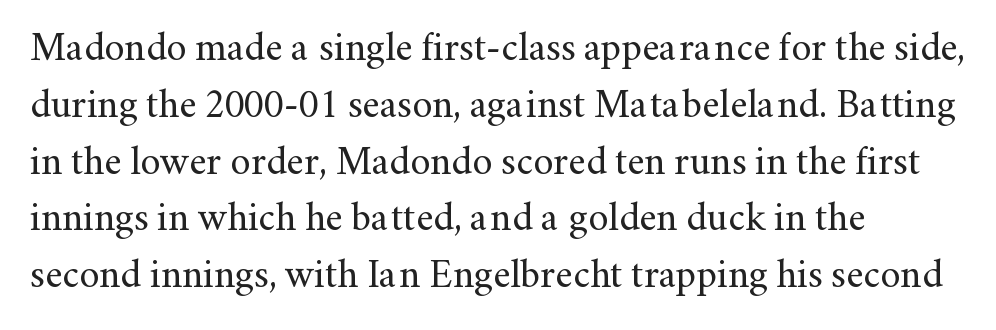
Q: Is the text bold? A: No.
Q: Is the text italic (slanted)? A: No, it is upright.
Q: Is the typeface a serif or a sans-serif typeface? A: Serif.
Q: Is the text underlined? A: No.
Q: How is the paragraph aligned? A: Left-aligned.
Q: Is the spacing between letters normal or unusually wide? A: Normal.
Q: Is the spacing between lines tight, normal or loose? A: Normal.
Q: Width (condensed, normal, or wide)? A: Normal.
Q: Stroke contrast? A: Medium.
Q: x-height? A: Small.
Q: Monospaced? A: No.
